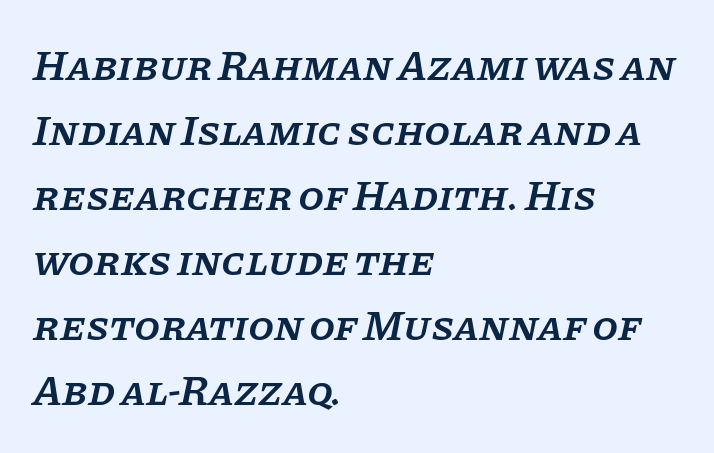
{"serif": "yes", "italic": "yes", "lean": "right", "slant_degrees": 11, "bold": "semi", "weight": "semibold", "width": "normal", "stroke_contrast": "low", "x_height": "large", "monospaced": "no", "underline": "no", "align": "left", "line_spacing": "normal", "line_spacing_ratio": 1.55, "letter_spacing": "normal", "letter_spacing_em": 0.0, "glyph_px": 42}
